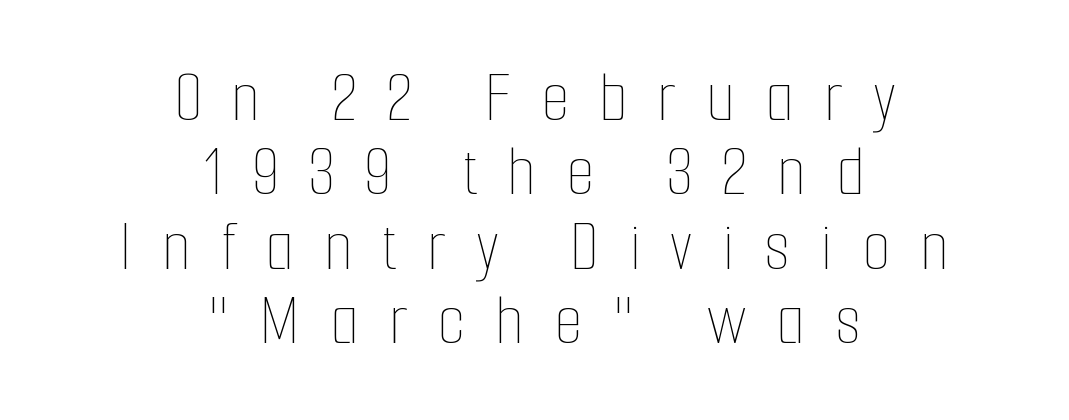
Q: Is the text bold? A: No.
Q: Is the text italic (slanted)? A: No, it is upright.
Q: Is the text underlined? A: No.
Q: How is the paragraph aligned? A: Centered.
Q: Is the spacing between letters normal or unusually wide? A: Unusually wide.
Q: Is the spacing between lines tight, normal or loose? A: Tight.
Q: Width (condensed, normal, or wide)? A: Condensed.
Q: Stroke contrast? A: Low.
Q: x-height? A: Medium.
Q: Monospaced? A: No.
